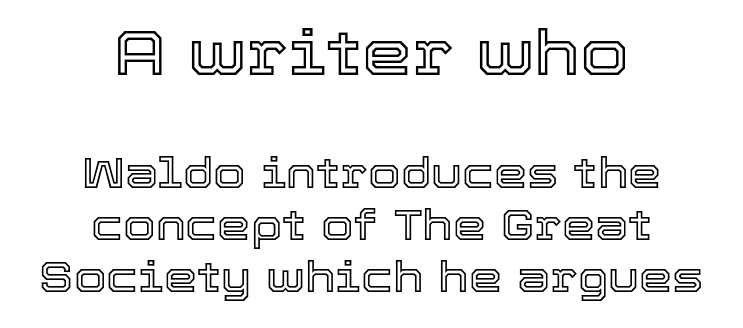
Q: Is the text italic (slanted)? A: No, it is upright.
Q: Is the text underlined? A: No.
Q: How is the paragraph aligned? A: Centered.
Q: Is the spacing between letters normal or unusually wide? A: Normal.
Q: Which block of text is set in a larger size, the first (top) or the second (bottom)? A: The first (top) one.
Q: Width (condensed, normal, or wide)? A: Normal.
Q: x-height? A: Medium.
Q: Monospaced? A: No.
